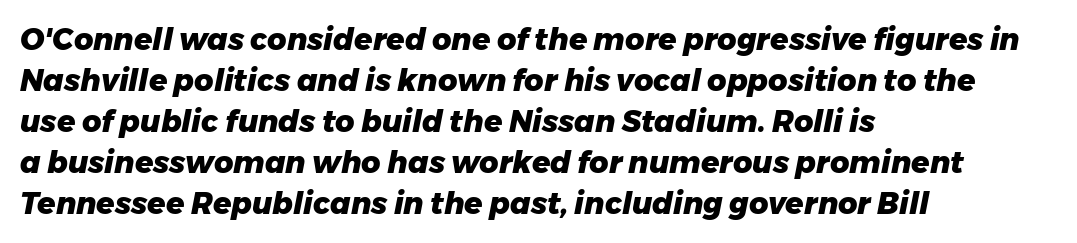
The space between consecutive lines is moderate. Bare-footed words on every line. Each glyph is drawn with heavy, bold strokes. Rendered with sloped, italic letterforms. The rendering uses natural spacing where letterforms have individual widths. The compositor pushed each line to the left boundary.
